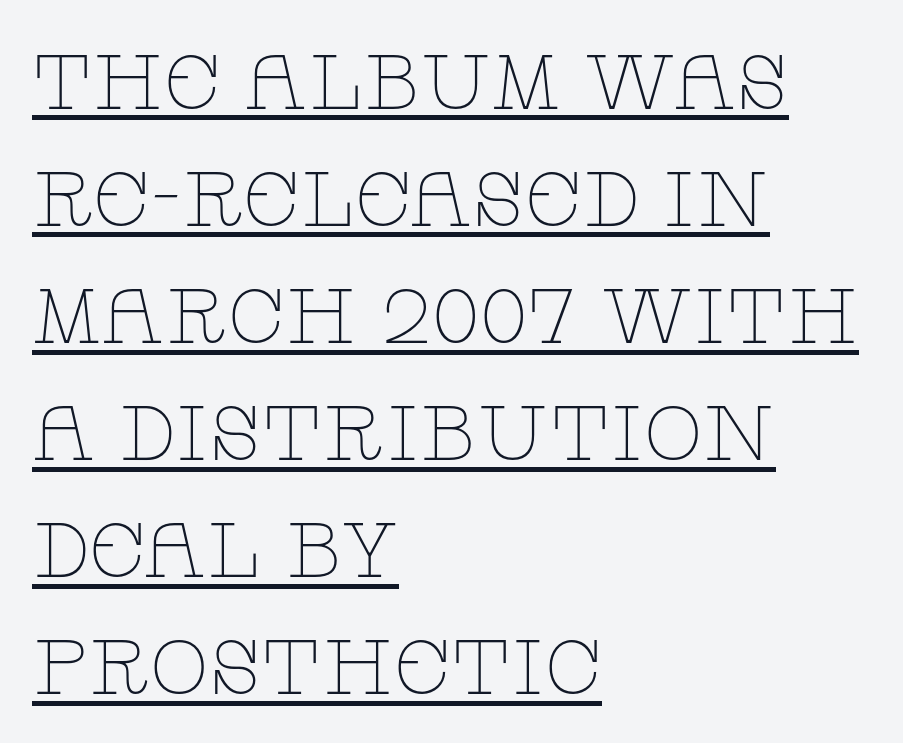
Note the varied advance widths — an 'i' is clearly narrower than an 'm'. Little horizontal feet cap the strokes, marking this as serif type. Underlining? Definitely there. This is not heavy type; no bold has been used. The line texture is even and compact thanks to regular tracking.
